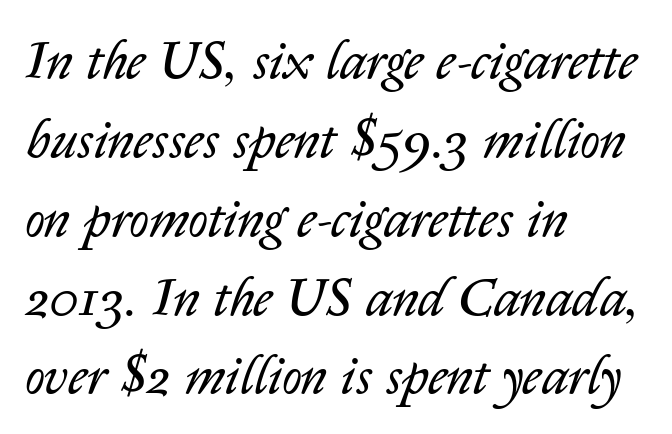
The image shows 54 px regular-weight type, italic (leaning right); set left-aligned, normal line spacing (1.46x), normal letter spacing, not underlined; low stroke contrast and a medium x-height.
